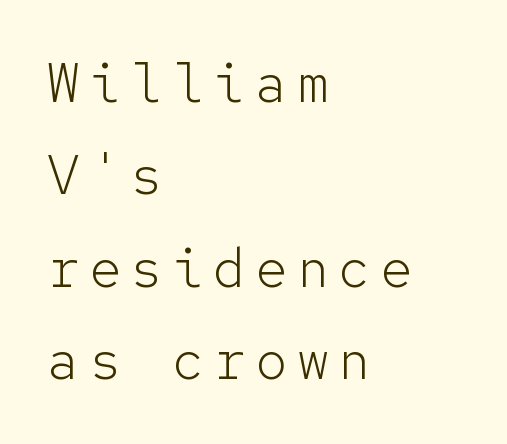
{"serif": "no", "italic": "no", "bold": "no", "weight": "light", "width": "normal", "stroke_contrast": "low", "x_height": "medium", "monospaced": "yes", "underline": "no", "align": "left", "line_spacing_ratio": 1.71, "glyph_px": 54}
